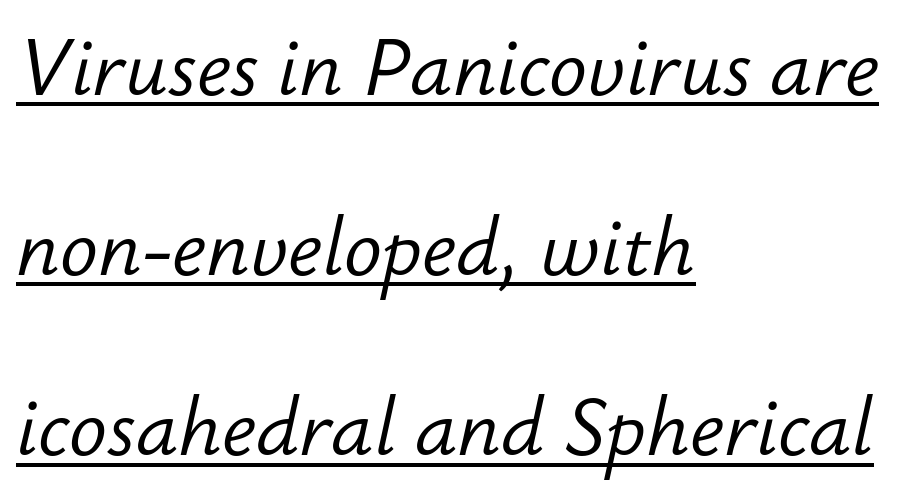
The image shows 79 px light type, italic (leaning right); set left-aligned, loose line spacing (2.28x), normal letter spacing, underlined; low stroke contrast and a small x-height.
